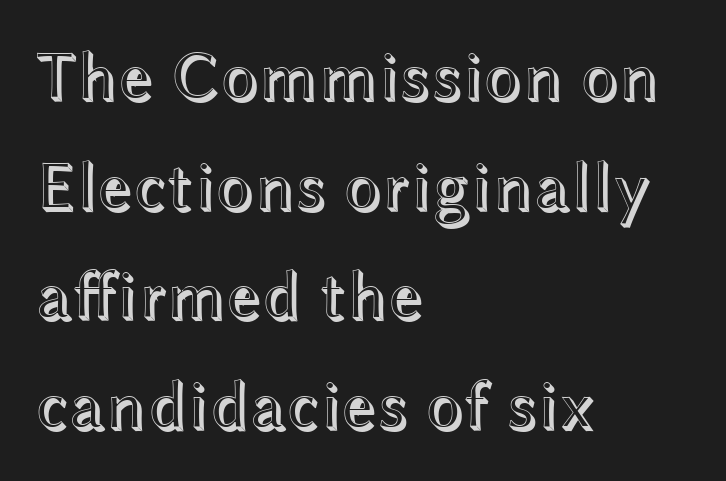
Looks like regular typesetting: each glyph gets only the width it needs. The font's upright variant was chosen for this text. Left-aligned paragraph, ragged on the right. The letterforms sit shoulder to shoulder at normal distance.
